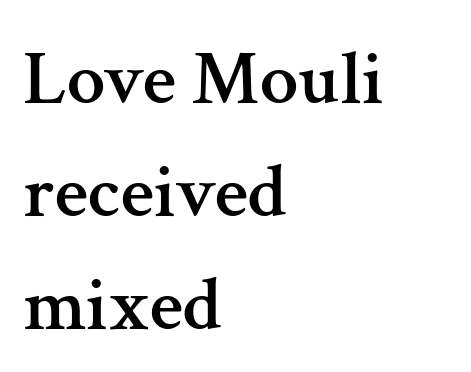
{"serif": "yes", "italic": "no", "width": "normal", "stroke_contrast": "medium", "x_height": "medium", "monospaced": "no", "underline": "no", "align": "left", "line_spacing": "normal", "line_spacing_ratio": 1.47, "letter_spacing": "normal", "letter_spacing_em": 0.0, "glyph_px": 77}
